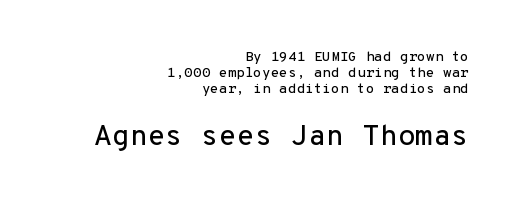
{"serif": "no", "italic": "no", "width": "normal", "stroke_contrast": "low", "x_height": "medium", "monospaced": "yes", "underline": "no", "align": "right", "line_spacing": "tight", "line_spacing_ratio": 1.14, "letter_spacing": "normal", "letter_spacing_em": 0.0, "larger_block": "second", "size_ratio": 2.07, "glyph_px": 29}
